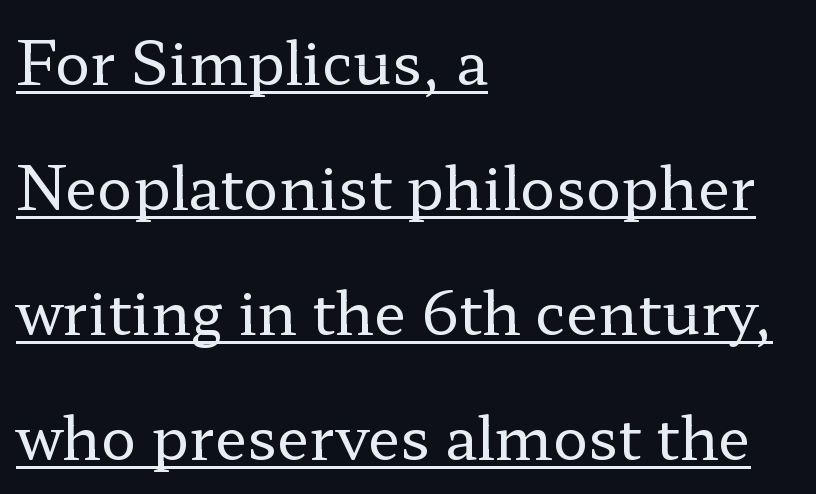
The letters advance in unequal steps, a hallmark of proportional type. The vertical gap from one line to the next is large. Here the glyphs are tracked normally, forming tight word shapes. Examine the stroke ends and you'll spot serifs.
